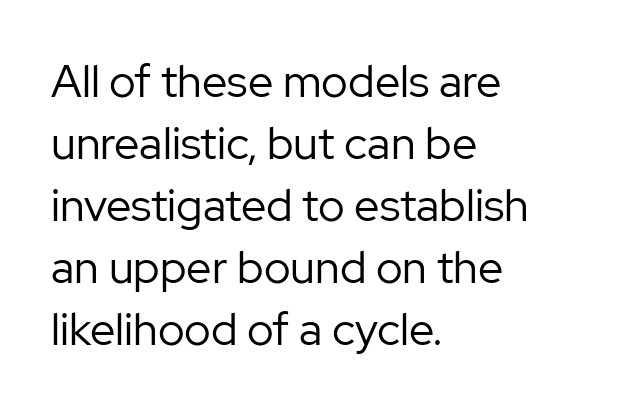
The image shows 45 px regular-weight sans-serif type, upright; set left-aligned, normal line spacing (1.38x), normal letter spacing, not underlined; low stroke contrast and a medium x-height.
